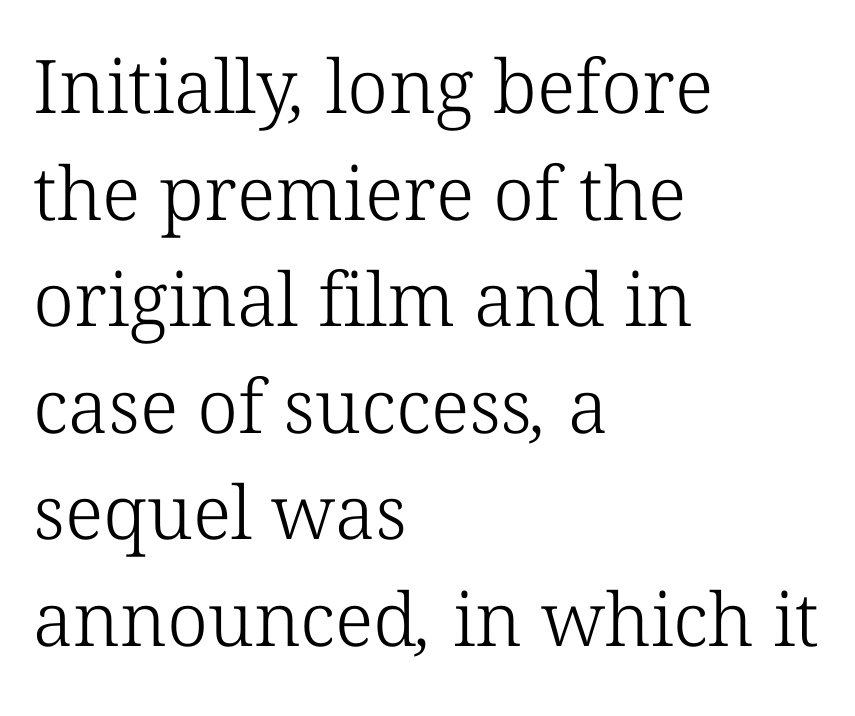
{"serif": "yes", "bold": "no", "weight": "light", "width": "normal", "stroke_contrast": "low", "x_height": "medium", "monospaced": "no", "underline": "no", "align": "left", "line_spacing": "normal", "line_spacing_ratio": 1.44, "letter_spacing": "normal", "letter_spacing_em": 0.0, "glyph_px": 74}
